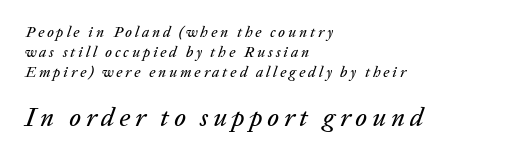
{"italic": "yes", "lean": "right", "slant_degrees": 20, "underline": "no", "align": "left", "line_spacing": "normal", "line_spacing_ratio": 1.33, "larger_block": "second", "size_ratio": 1.73, "glyph_px": 26}
